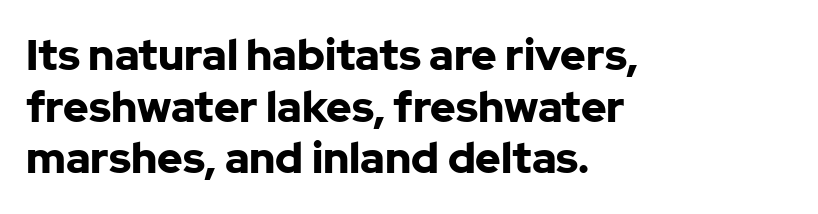
{"serif": "no", "italic": "no", "bold": "yes", "weight": "bold", "width": "normal", "stroke_contrast": "low", "x_height": "medium", "monospaced": "no", "underline": "no", "align": "left", "line_spacing_ratio": 1.2, "letter_spacing": "normal", "letter_spacing_em": 0.0, "glyph_px": 43}
